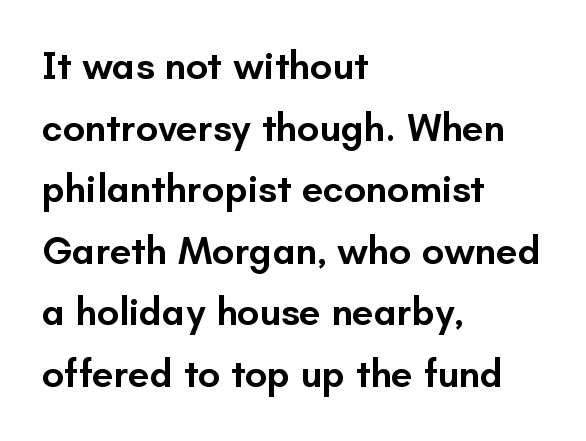
Descenders are the only things crossing below the line. Each letter keeps its own natural width here, so spacing adapts to shape. Compared with typical body copy, the letter spacing here is the same. Evenly set lines give the paragraph a standard silhouette.
